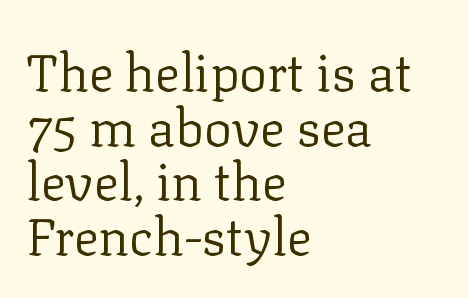
Q: Is the text bold? A: No.
Q: Is the text italic (slanted)? A: No, it is upright.
Q: Is the typeface a serif or a sans-serif typeface? A: Serif.
Q: Is the text underlined? A: No.
Q: How is the paragraph aligned? A: Left-aligned.
Q: Is the spacing between letters normal or unusually wide? A: Normal.
Q: Is the spacing between lines tight, normal or loose? A: Tight.
Q: Width (condensed, normal, or wide)? A: Normal.
Q: Stroke contrast? A: Low.
Q: x-height? A: Medium.
Q: Monospaced? A: No.
